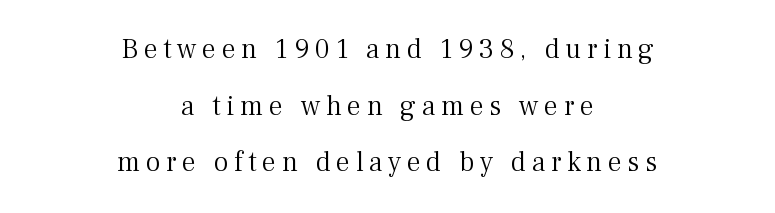
Q: Is the text bold? A: No.
Q: Is the text italic (slanted)? A: No, it is upright.
Q: Is the typeface a serif or a sans-serif typeface? A: Serif.
Q: Is the text underlined? A: No.
Q: How is the paragraph aligned? A: Centered.
Q: Is the spacing between letters normal or unusually wide? A: Unusually wide.
Q: Is the spacing between lines tight, normal or loose? A: Loose.
Q: Width (condensed, normal, or wide)? A: Normal.
Q: Stroke contrast? A: Medium.
Q: x-height? A: Medium.
Q: Monospaced? A: No.
